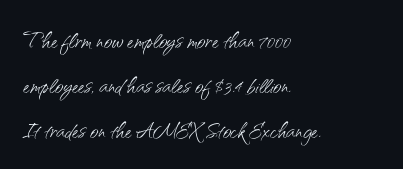
Line spacing here is normal. Beneath every word, the page is bare. Stems and bowls with no extra thickness — not bold. The letters advance in unequal steps, a hallmark of proportional type. Left-aligned paragraph, ragged on the right.
